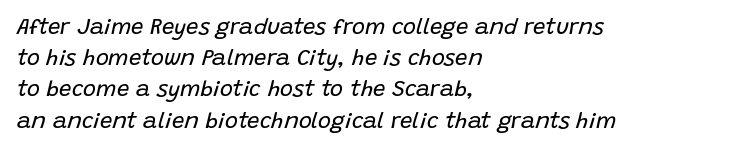
Q: Is the text bold? A: No.
Q: Is the text italic (slanted)? A: Yes, it leans right by about 15 degrees.
Q: Is the text underlined? A: No.
Q: How is the paragraph aligned? A: Left-aligned.
Q: Is the spacing between letters normal or unusually wide? A: Normal.
Q: Is the spacing between lines tight, normal or loose? A: Normal.
